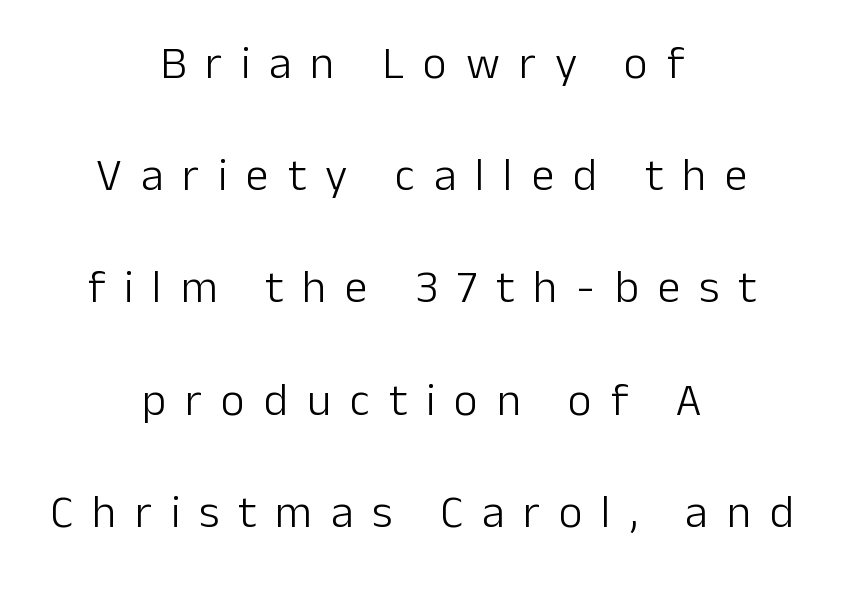
The image shows 46 px light sans-serif type, upright; set centered, loose line spacing (2.44x), unusually wide letter spacing (+0.41 em), not underlined; low stroke contrast and a medium x-height.
